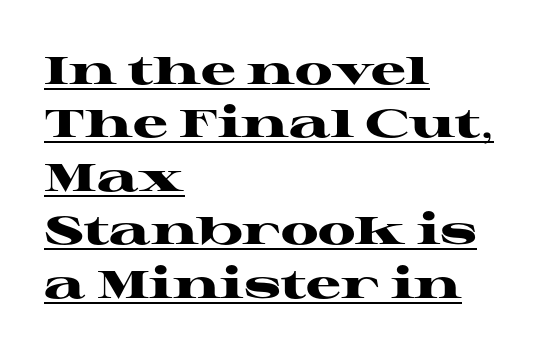
Q: Is the text bold? A: Yes.
Q: Is the text italic (slanted)? A: No, it is upright.
Q: Is the typeface a serif or a sans-serif typeface? A: Serif.
Q: Is the text underlined? A: Yes.
Q: How is the paragraph aligned? A: Left-aligned.
Q: Is the spacing between letters normal or unusually wide? A: Normal.
Q: Is the spacing between lines tight, normal or loose? A: Normal.
Q: Width (condensed, normal, or wide)? A: Wide.
Q: Stroke contrast? A: High.
Q: x-height? A: Medium.
Q: Monospaced? A: No.
